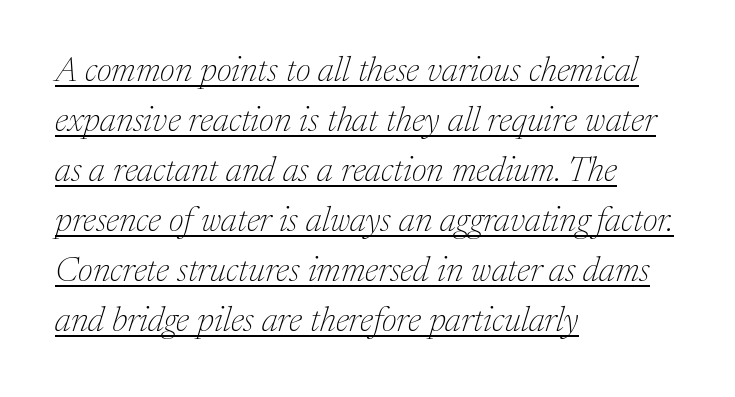
Heft: none added — not bold. The passage shown is typed in a proportional face where columns would drift. You can tell from the footed stems that serif type was used. Whoever set this chose a conventional vertical rhythm. Students, note that the glyphs here touch the page at normal intervals. The passage is arranged the way most books set body copy — flush left.
